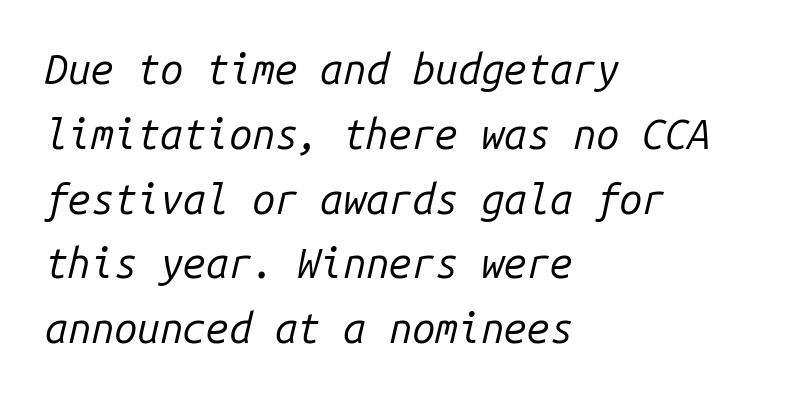
{"italic": "yes", "lean": "right", "slant_degrees": 14, "bold": "no", "weight": "regular", "width": "normal", "stroke_contrast": "low", "x_height": "medium", "monospaced": "yes", "underline": "no", "align": "left", "line_spacing": "normal", "line_spacing_ratio": 1.58, "letter_spacing": "normal", "letter_spacing_em": 0.0, "glyph_px": 41}
